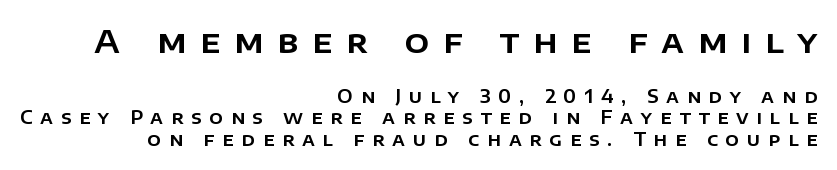
Display-style spreading of the glyphs; the letterfit is very open. Has an underline been added? It has not. Which of the two is more prominent by size? The first, at the top. The characters display no serif detailing; their extremities are plain.
